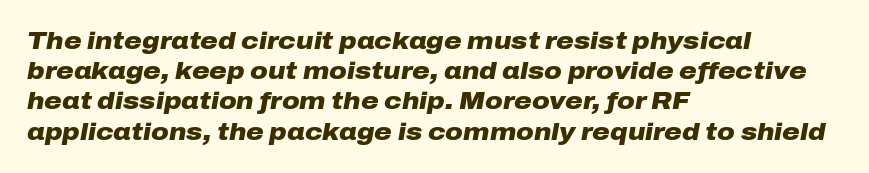
{"italic": "yes", "lean": "right", "slant_degrees": 10, "bold": "yes", "underline": "no", "align": "left", "line_spacing": "normal", "line_spacing_ratio": 1.26, "letter_spacing": "normal", "letter_spacing_em": 0.0, "glyph_px": 24}
